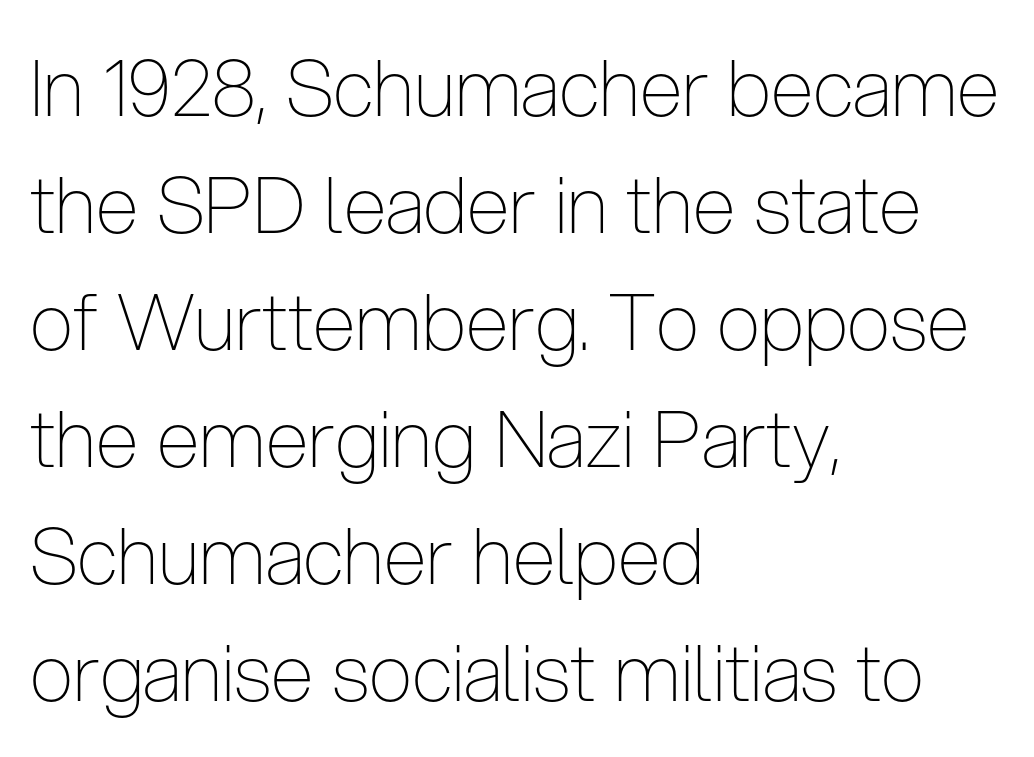
{"serif": "no", "italic": "no", "bold": "no", "weight": "thin", "width": "condensed", "stroke_contrast": "low", "x_height": "medium", "monospaced": "no", "underline": "no", "align": "left", "line_spacing": "normal", "line_spacing_ratio": 1.5, "letter_spacing": "normal", "letter_spacing_em": 0.0, "glyph_px": 78}
